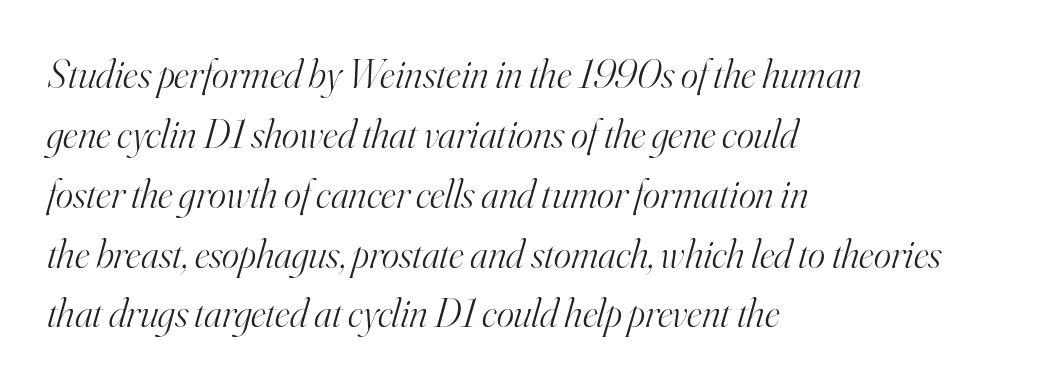
Decoration check: the copy has no underline. The font's italic variant was chosen for this text. The passage shown is typeset with a serif family. Students, observe: this is what conventionally led text looks like. These lines stack with their left ends in a neat column.
